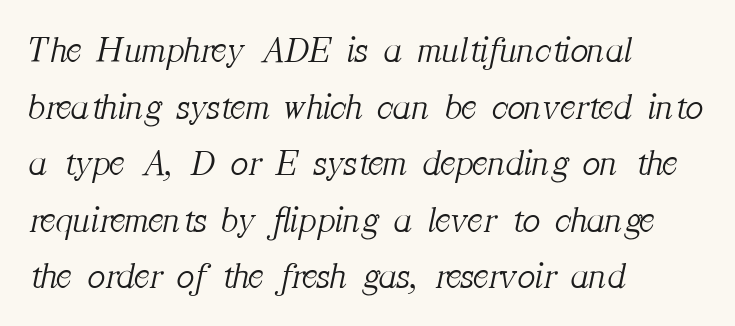
{"serif": "yes", "italic": "yes", "lean": "right", "slant_degrees": 12, "bold": "no", "weight": "light", "width": "normal", "stroke_contrast": "medium", "x_height": "medium", "monospaced": "no", "underline": "no", "align": "left", "line_spacing": "normal", "line_spacing_ratio": 1.53, "letter_spacing": "normal", "letter_spacing_em": 0.0, "glyph_px": 37}
